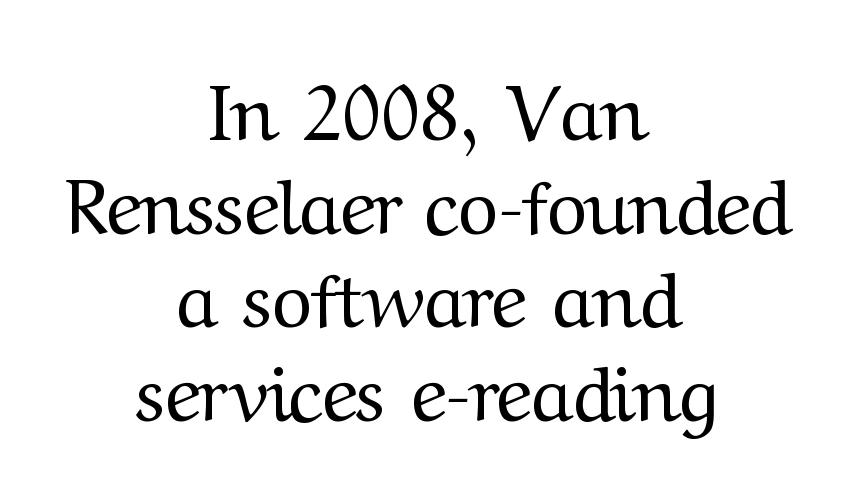
Q: Is the text bold? A: No.
Q: Is the text italic (slanted)? A: No, it is upright.
Q: Is the typeface a serif or a sans-serif typeface? A: Serif.
Q: Is the text underlined? A: No.
Q: How is the paragraph aligned? A: Centered.
Q: Is the spacing between letters normal or unusually wide? A: Normal.
Q: Width (condensed, normal, or wide)? A: Normal.
Q: Stroke contrast? A: Medium.
Q: x-height? A: Medium.
Q: Monospaced? A: No.
